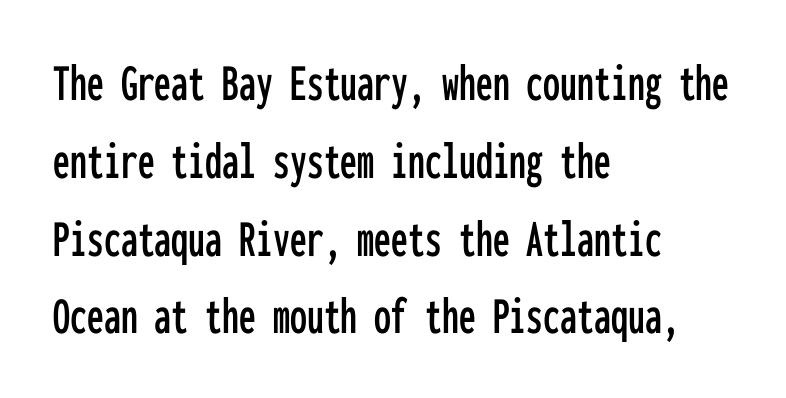
A typesetter would label this face a sans. Every character here occupies the same horizontal width, giving the sample a typewriter-like rhythm. Bare-footed words on every line. Every stem runs plumb, perpendicular to the baseline. If you drew a ruler down the left edge, every line would touch it. Leading: standard.
